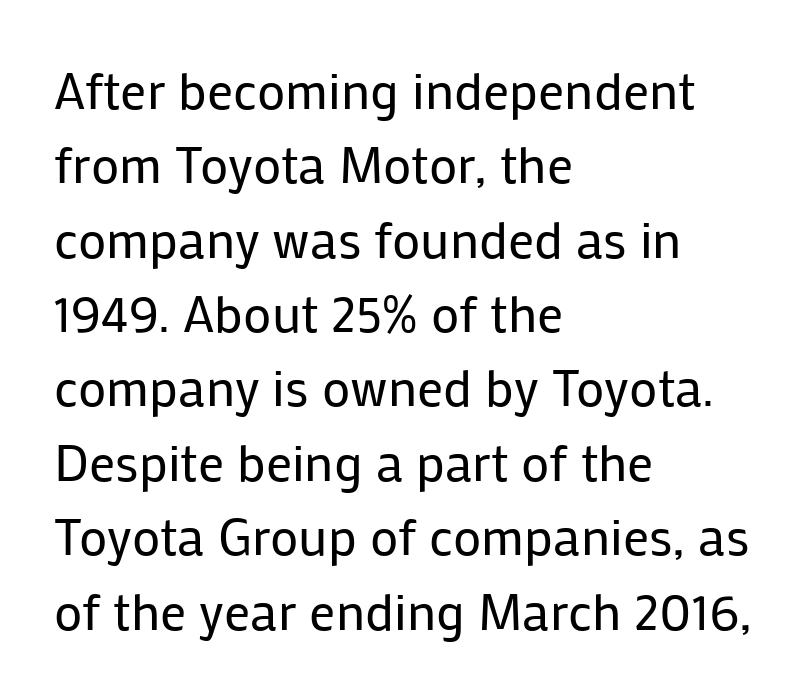
Descenders hang freely into open space. Successive baselines arrive at the customary interval. The rag falls on the right side of this text block. Each stroke keeps to a modest, everyday thickness or less. Ascenders rise straight up at ninety degrees. Here the designer chose a conventional face with non-uniform glyph widths.
